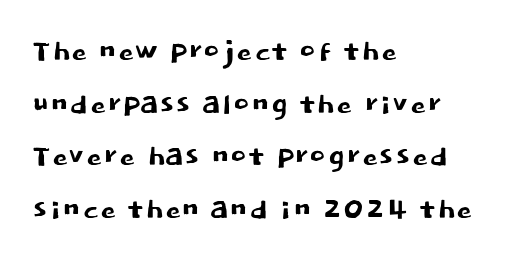
The image shows 39 px sans-serif type, upright; set left-aligned, normal line spacing (1.35x), normal letter spacing, not underlined; low stroke contrast and a large x-height.
